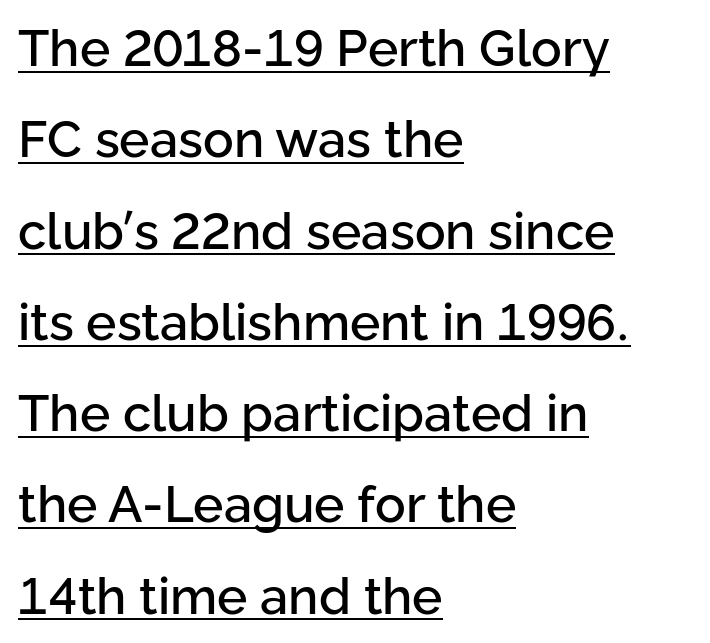
Vertical strokes here are truly vertical. The passage shown is typeset with a sans-serif family. Reading down the block, your eye returns to a fixed left position each line. Descenders here cross a horizontal rule under the line.
